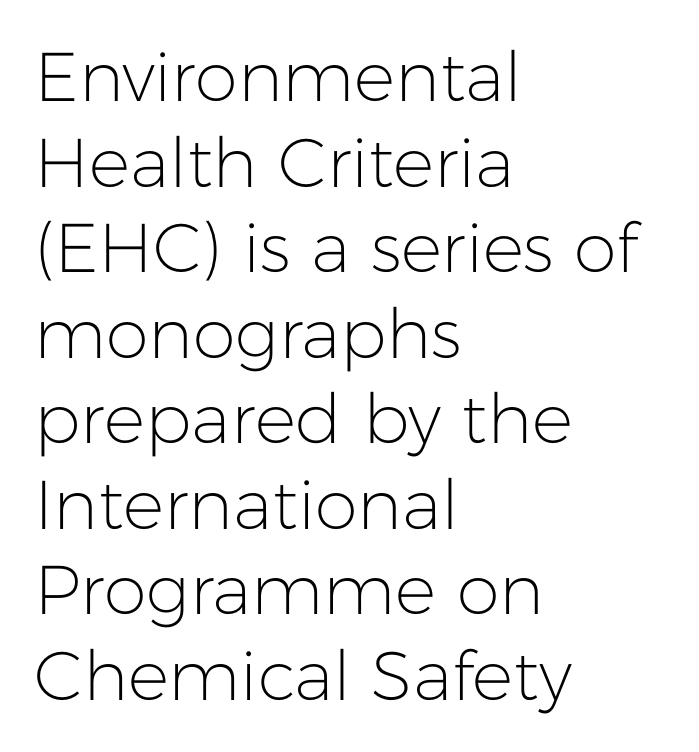
{"serif": "no", "italic": "no", "bold": "no", "weight": "light", "width": "normal", "stroke_contrast": "low", "x_height": "medium", "monospaced": "no", "underline": "no", "align": "left", "line_spacing_ratio": 1.24, "letter_spacing": "normal", "letter_spacing_em": 0.0, "glyph_px": 69}
